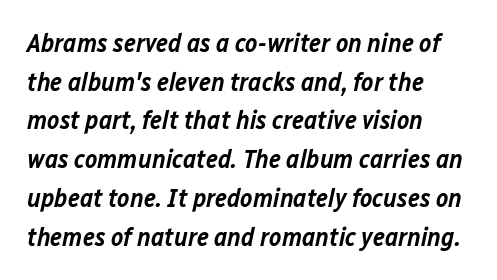
The image shows 26 px text type, italic (leaning right); set left-aligned, normal line spacing (1.49x), normal letter spacing, not underlined.
